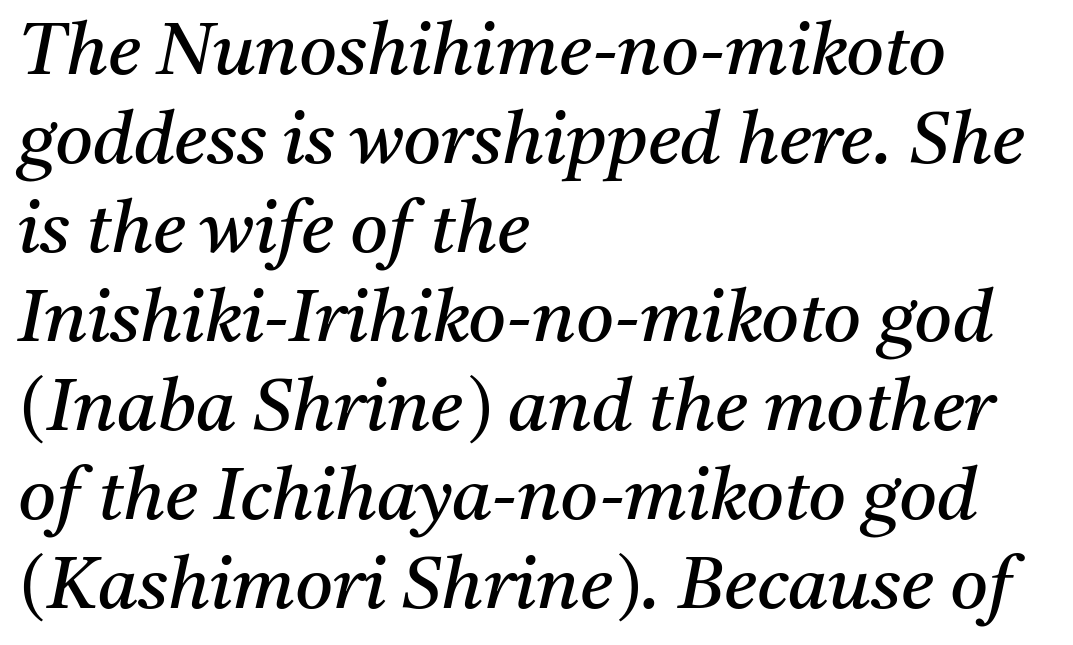
The image shows 73 px regular-weight serif type, italic (leaning right); set left-aligned, line spacing 1.22x, normal letter spacing, not underlined; medium stroke contrast and a medium x-height.
